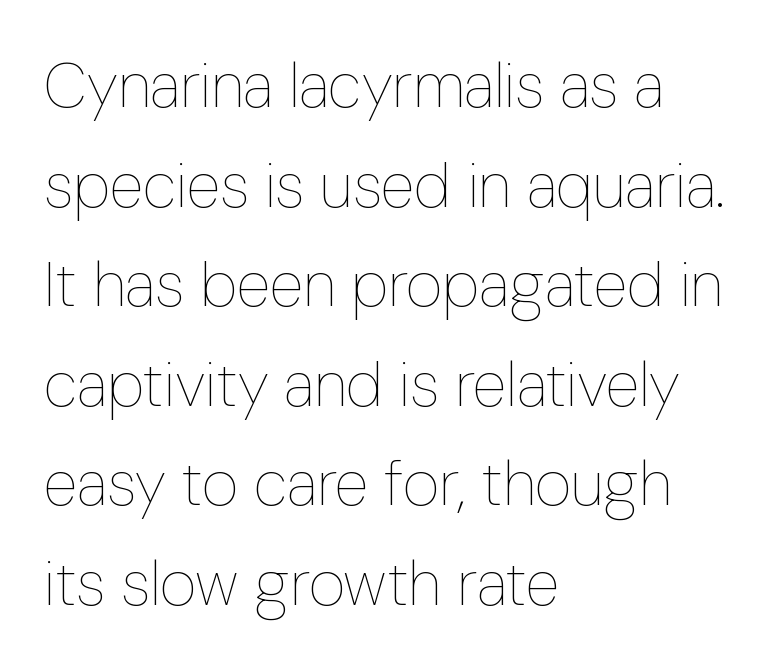
Posture: upright roman. This block has exactly the height ordinary leading produces. Counters stay open thanks to moderate or lighter strokes. A classic flush-left, rag-right setting is used for this passage.
